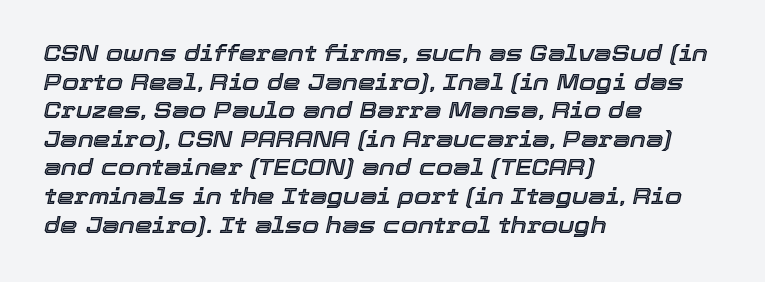
Is there much room between lines? A standard amount, neither cramped nor airy. No extra tracking has been applied to these lines. This rendering features lettering with no underline. In CSS terms this would be text-align: left.
